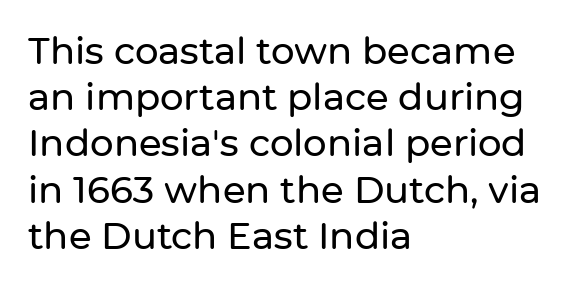
Between one letter and the next there's only the usual sliver of space. Type style note: lacks serifs. Horizontally, the lines are justified to the leading edge only. This is roman type, the default non-slanted kind. These lines are rendered in a variable-pitch font. The words here are not underlined.
